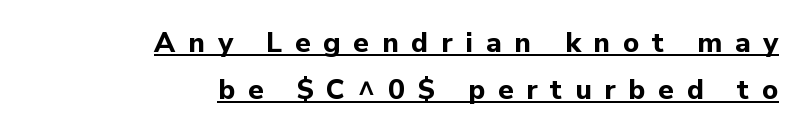
Q: Is the text bold? A: Yes.
Q: Is the text italic (slanted)? A: No, it is upright.
Q: Is the typeface a serif or a sans-serif typeface? A: Sans-serif.
Q: Is the text underlined? A: Yes.
Q: How is the paragraph aligned? A: Right-aligned.
Q: Is the spacing between letters normal or unusually wide? A: Unusually wide.
Q: Is the spacing between lines tight, normal or loose? A: Normal.
Q: Width (condensed, normal, or wide)? A: Normal.
Q: Stroke contrast? A: Low.
Q: x-height? A: Medium.
Q: Monospaced? A: No.
